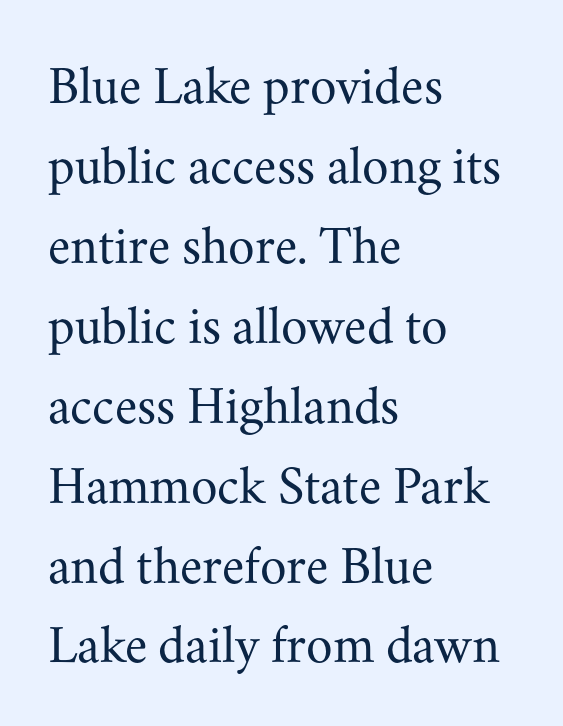
The type is set solid horizontally, with unmodified tracking. The font is comparable to plain body text, perhaps lighter. Ordinary non-slanted type is in use. Typographically, this falls in the serif category. Descender tails drop into unmarked territory. Vertical spacing — default.
